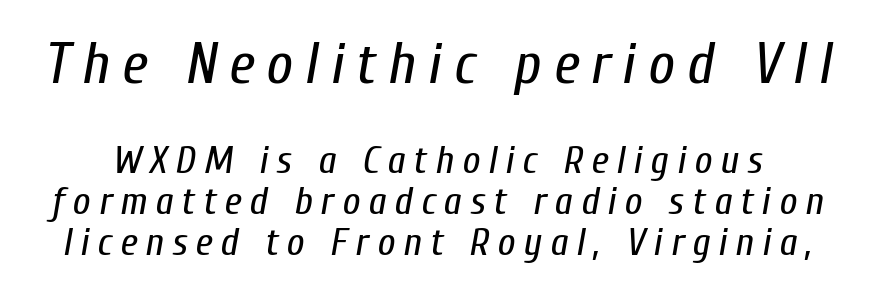
The rendering applies a slant to the glyphs. The emphasis by scale lands on block number one, above. No word sits above an underline. Each letter keeps its own natural width here, so spacing adapts to shape.
